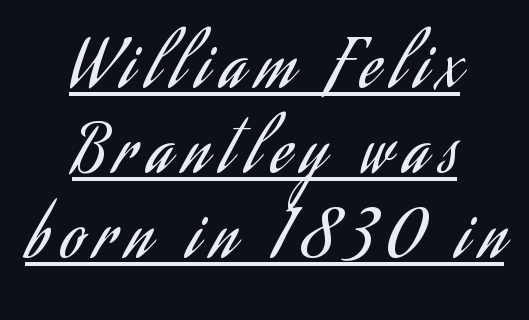
Glance below the letters and you will spot a drawn line. Caption: face not bold, strokes unweighted. Is the block centered? Yes — each line is placed symmetrically about the middle. The block of text has a typical density, with ordinary space between rows. Is this a fixed-width face? No — the glyphs have proportional, varying widths.
